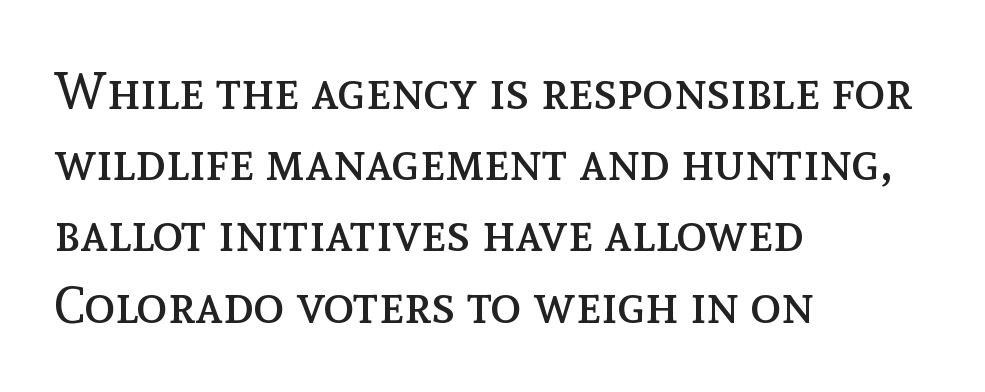
The image shows 52 px regular-weight type, upright; set left-aligned, normal line spacing (1.37x), normal letter spacing, not underlined; a medium x-height.
